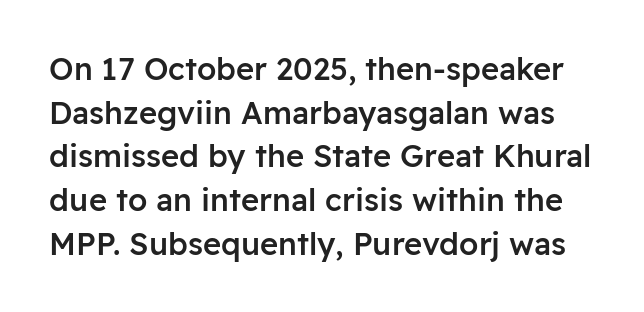
Q: Is the text bold? A: Semi-bold.
Q: Is the text italic (slanted)? A: No, it is upright.
Q: Is the typeface a serif or a sans-serif typeface? A: Sans-serif.
Q: Is the text underlined? A: No.
Q: Is the spacing between letters normal or unusually wide? A: Normal.
Q: Is the spacing between lines tight, normal or loose? A: Normal.
Q: Width (condensed, normal, or wide)? A: Normal.
Q: Stroke contrast? A: Low.
Q: x-height? A: Medium.
Q: Monospaced? A: No.
